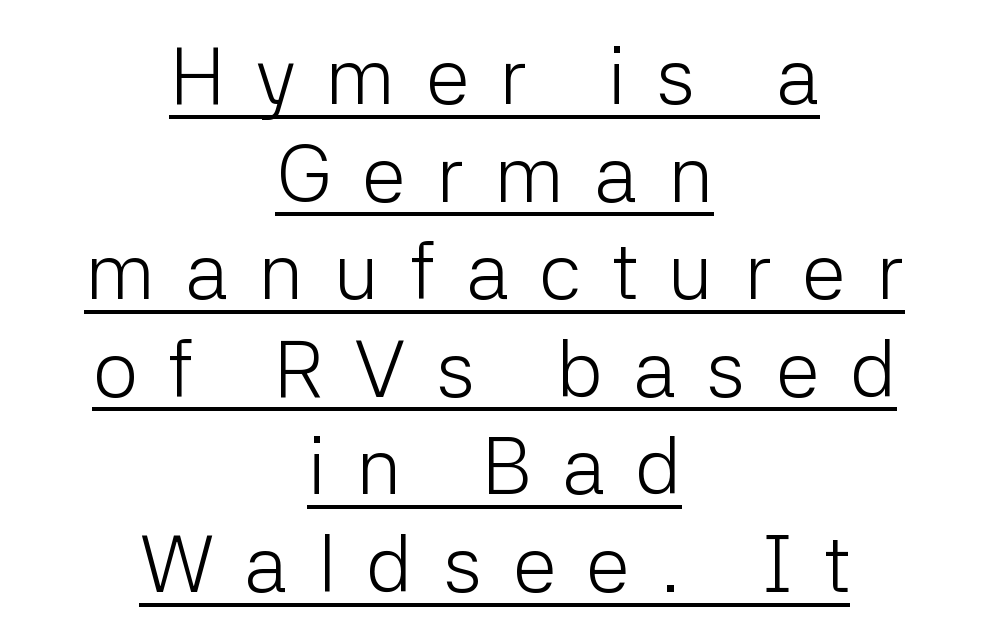
Do the letters lean? They stand straight. Compared with a flush-left layout, this one balances lines on the center instead. Bold? No — there's no thickening of the strokes. This rendering features underlined lettering. The typeface chosen for these lines omits serifs.
